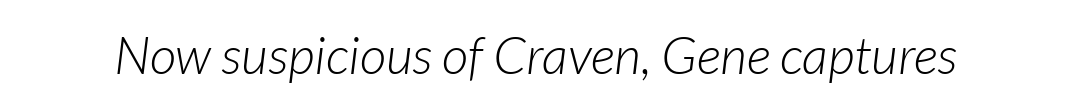
Compared with a typical body face, this is equally light or lighter still. Type without underlining. Default kerning and tracking; the words read as compact shapes. You could not count columns in this text — the font is proportionally spaced.
